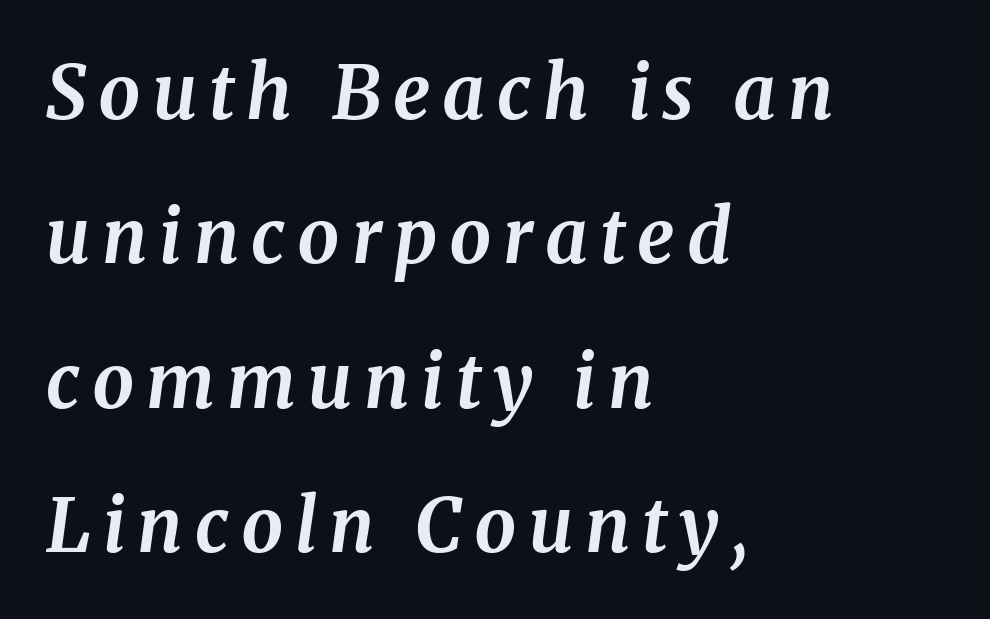
{"serif": "yes", "italic": "yes", "lean": "right", "slant_degrees": 8, "bold": "yes", "weight": "bold", "width": "normal", "stroke_contrast": "medium", "x_height": "medium", "monospaced": "no", "underline": "no", "align": "left", "line_spacing": "loose", "line_spacing_ratio": 1.95, "glyph_px": 74}
